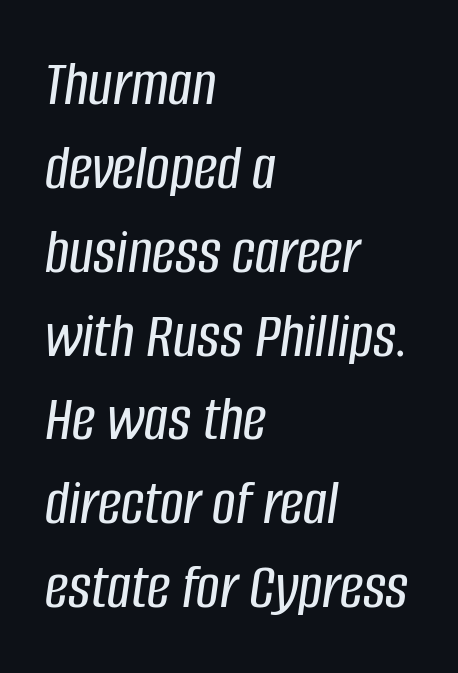
{"italic": "yes", "lean": "right", "slant_degrees": 8, "width": "condensed", "stroke_contrast": "low", "x_height": "large", "monospaced": "no", "underline": "no", "align": "left", "line_spacing": "normal", "line_spacing_ratio": 1.29, "letter_spacing": "normal", "letter_spacing_em": 0.0, "glyph_px": 65}
